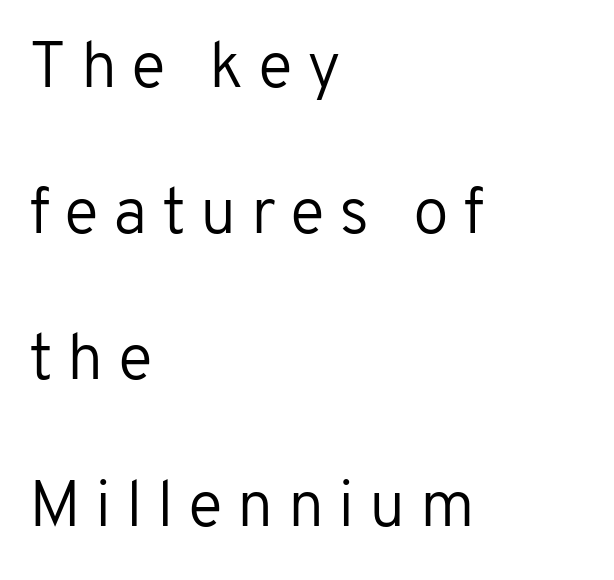
{"serif": "no", "italic": "no", "bold": "no", "weight": "regular", "width": "normal", "stroke_contrast": "low", "x_height": "medium", "monospaced": "no", "underline": "no", "align": "left", "line_spacing": "loose", "line_spacing_ratio": 2.25, "letter_spacing": "wide", "letter_spacing_em": 0.22, "glyph_px": 65}
